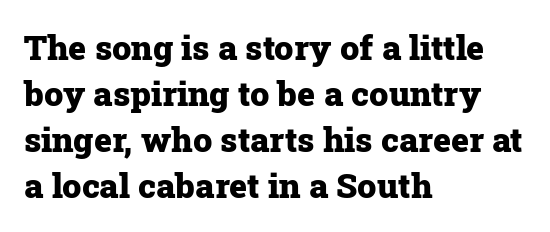
Q: Is the text bold? A: Yes.
Q: Is the text italic (slanted)? A: No, it is upright.
Q: Is the typeface a serif or a sans-serif typeface? A: Serif.
Q: Is the text underlined? A: No.
Q: How is the paragraph aligned? A: Left-aligned.
Q: Is the spacing between letters normal or unusually wide? A: Normal.
Q: Is the spacing between lines tight, normal or loose? A: Normal.
Q: Width (condensed, normal, or wide)? A: Normal.
Q: Stroke contrast? A: Low.
Q: x-height? A: Medium.
Q: Monospaced? A: No.
